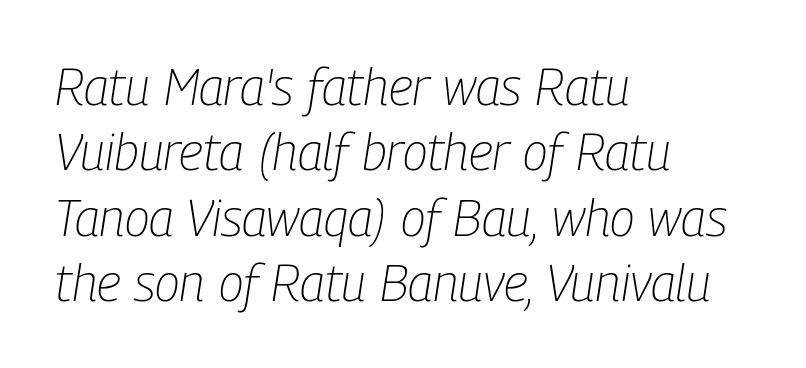
{"italic": "yes", "lean": "right", "slant_degrees": 9, "bold": "no", "weight": "light", "width": "condensed", "stroke_contrast": "low", "x_height": "medium", "monospaced": "no", "underline": "no", "align": "left", "line_spacing": "normal", "line_spacing_ratio": 1.28, "letter_spacing": "normal", "letter_spacing_em": 0.0, "glyph_px": 51}
